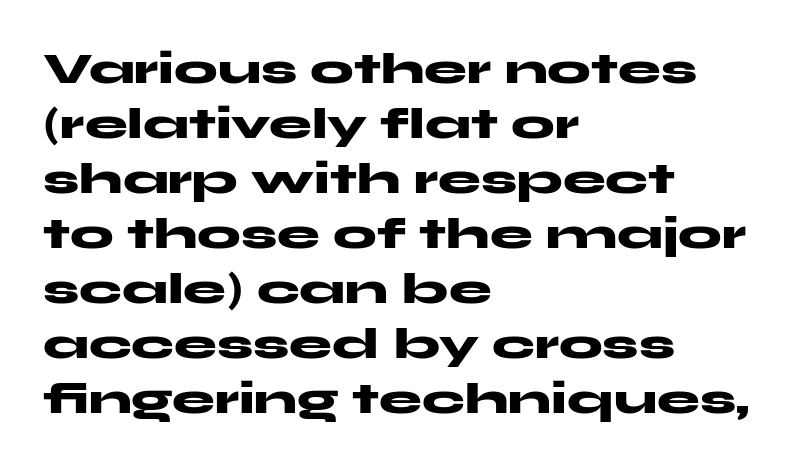
{"serif": "no", "italic": "no", "bold": "yes", "weight": "heavy", "width": "wide", "stroke_contrast": "medium", "x_height": "medium", "monospaced": "no", "underline": "no", "align": "left", "line_spacing": "normal", "line_spacing_ratio": 1.28, "letter_spacing": "normal", "letter_spacing_em": 0.0, "glyph_px": 43}
